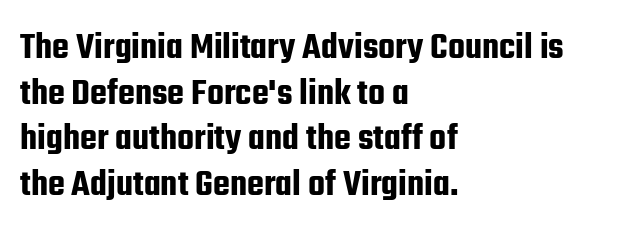
Q: Is the text italic (slanted)? A: No, it is upright.
Q: Is the typeface a serif or a sans-serif typeface? A: Sans-serif.
Q: Is the text underlined? A: No.
Q: How is the paragraph aligned? A: Left-aligned.
Q: Is the spacing between letters normal or unusually wide? A: Normal.
Q: Width (condensed, normal, or wide)? A: Condensed.
Q: Stroke contrast? A: Low.
Q: x-height? A: Medium.
Q: Monospaced? A: No.
